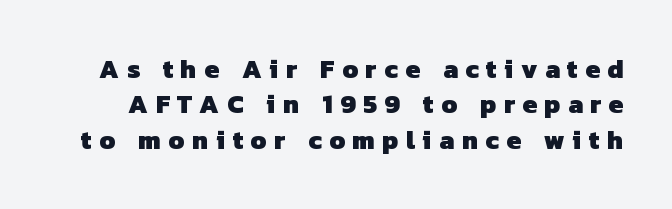
Q: Is the text bold? A: Yes.
Q: Is the text underlined? A: No.
Q: Is the spacing between letters normal or unusually wide? A: Unusually wide.
Q: Is the spacing between lines tight, normal or loose? A: Normal.
